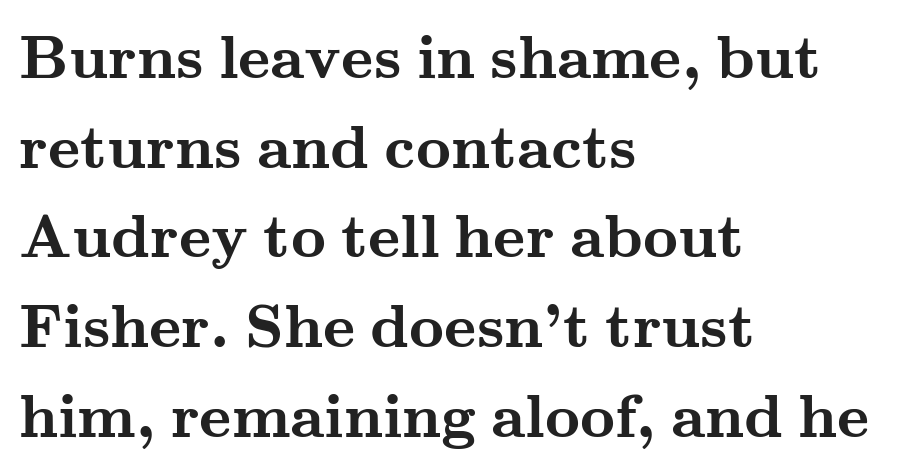
Compared with typical body copy, the letter spacing here is the same. Proportional: the letters do not fall into vertical columns. Compared with an ordinary text face, these strokes are far heavier — a full bold. What kind of face is this? One with serifs. Each row of text sits above clean, open space.
